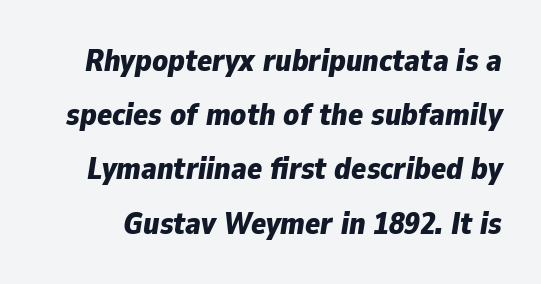
The letters sit at their default tracking, neither squeezed nor spread. Lines of text with bare space underneath. Would a proofreader flag this as italicized? Yes. Is this a fixed-width face? No — the glyphs have proportional, varying widths. A dark, heavy texture on the line: the type is bold.
